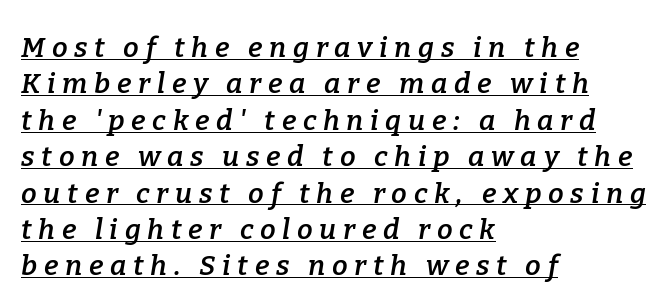
{"serif": "yes", "italic": "yes", "lean": "right", "slant_degrees": 9, "bold": "semi", "weight": "semibold", "width": "normal", "stroke_contrast": "low", "x_height": "medium", "monospaced": "no", "underline": "yes", "align": "left", "line_spacing": "normal", "line_spacing_ratio": 1.3, "letter_spacing": "wide", "letter_spacing_em": 0.24, "glyph_px": 28}
